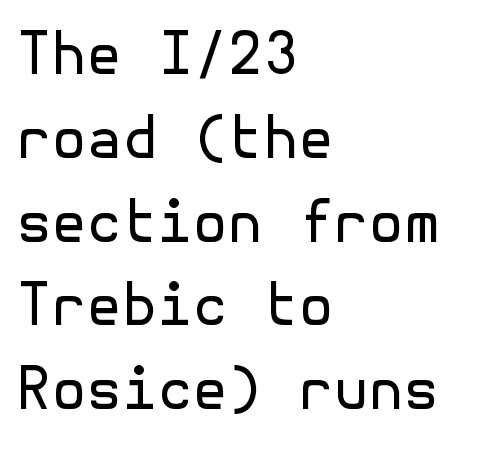
{"serif": "no", "italic": "no", "bold": "no", "weight": "regular", "width": "normal", "x_height": "medium", "underline": "no", "align": "left", "line_spacing": "normal", "line_spacing_ratio": 1.47, "letter_spacing": "normal", "letter_spacing_em": 0.0, "glyph_px": 57}
